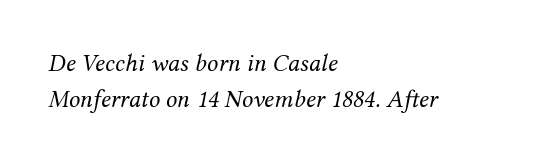
{"italic": "yes", "lean": "right", "slant_degrees": 12, "bold": "no", "underline": "no", "align": "left", "line_spacing": "normal", "line_spacing_ratio": 1.46, "letter_spacing": "normal", "letter_spacing_em": 0.0, "glyph_px": 25}
